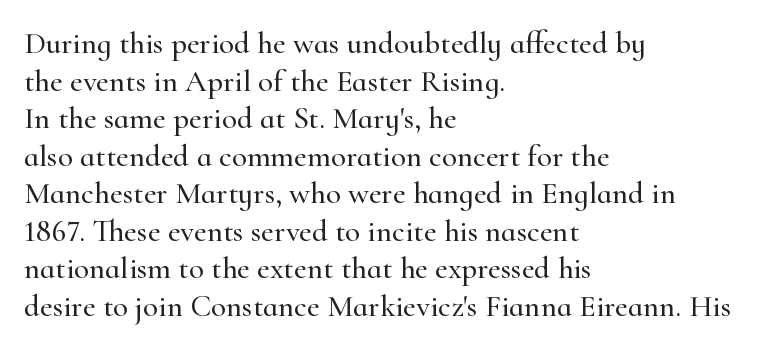
Beneath every word, the page is bare. The text block is weighted toward the left margin, trailing off unevenly rightward. Little horizontal feet cap the strokes, marking this as serif type. Nothing unusual about the tracking: characters are spaced as the font intends. Tall strokes in this sample are plumb rather than angled. The letters advance in unequal steps, a hallmark of proportional type.
